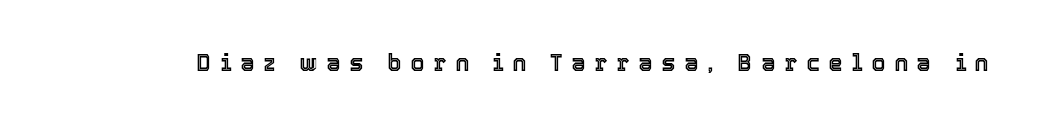
{"italic": "no", "underline": "no", "letter_spacing": "wide", "letter_spacing_em": 0.38, "glyph_px": 23}
